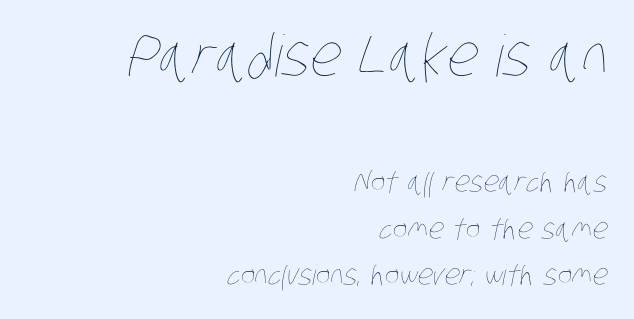
{"bold": "no", "weight": "thin", "width": "condensed", "stroke_contrast": "low", "x_height": "large", "monospaced": "no", "underline": "no", "align": "right", "line_spacing": "normal", "line_spacing_ratio": 1.66, "letter_spacing": "normal", "letter_spacing_em": 0.0, "larger_block": "first", "size_ratio": 2.04, "glyph_px": 57}
